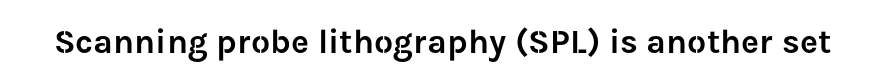
The image shows 34 px sans-serif type, upright; set normal letter spacing, not underlined; low stroke contrast and a medium x-height.
